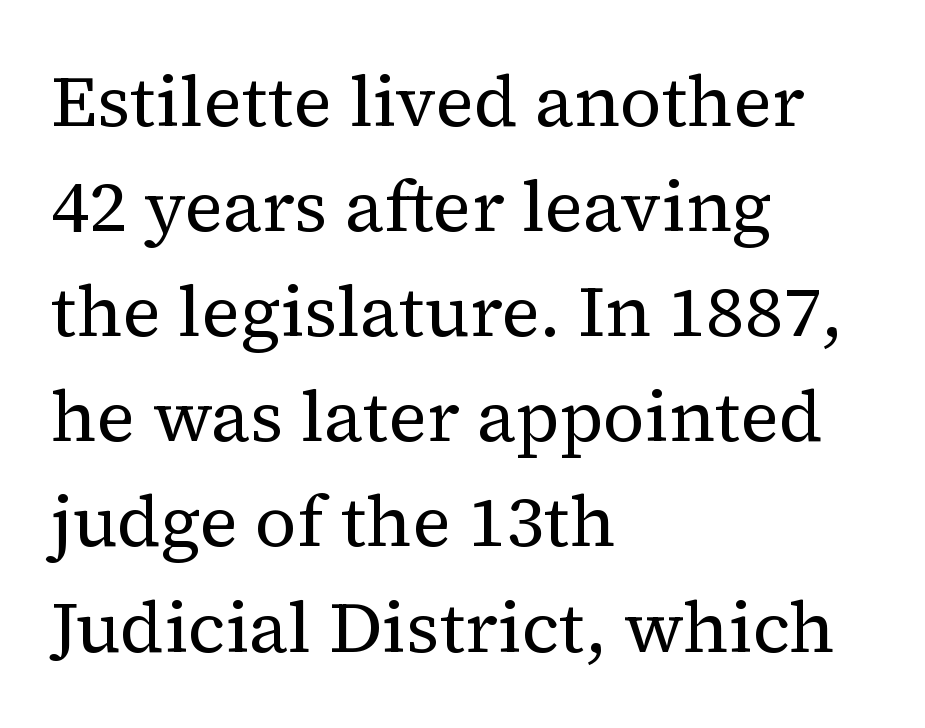
The image shows 72 px regular-weight serif type, upright; set left-aligned, normal line spacing (1.46x), normal letter spacing, not underlined; medium stroke contrast and a medium x-height.
